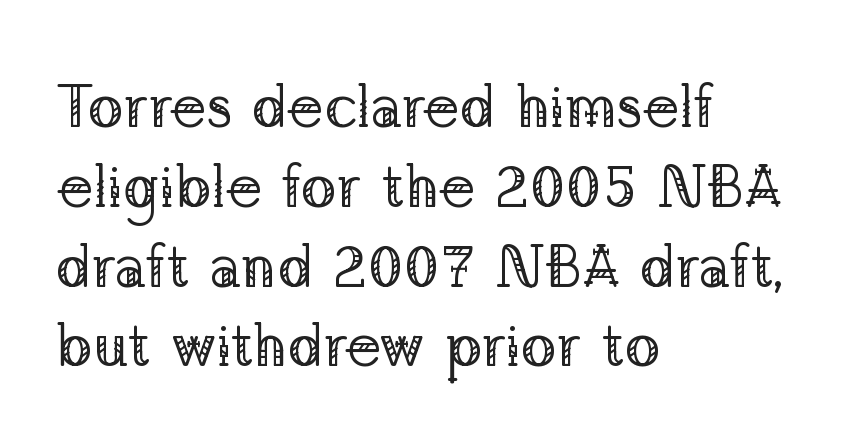
Q: Is the text bold? A: No.
Q: Is the text italic (slanted)? A: No, it is upright.
Q: Is the typeface a serif or a sans-serif typeface? A: Serif.
Q: Is the text underlined? A: No.
Q: How is the paragraph aligned? A: Left-aligned.
Q: Is the spacing between letters normal or unusually wide? A: Normal.
Q: Is the spacing between lines tight, normal or loose? A: Normal.
Q: Width (condensed, normal, or wide)? A: Normal.
Q: Stroke contrast? A: Low.
Q: x-height? A: Medium.
Q: Monospaced? A: No.
